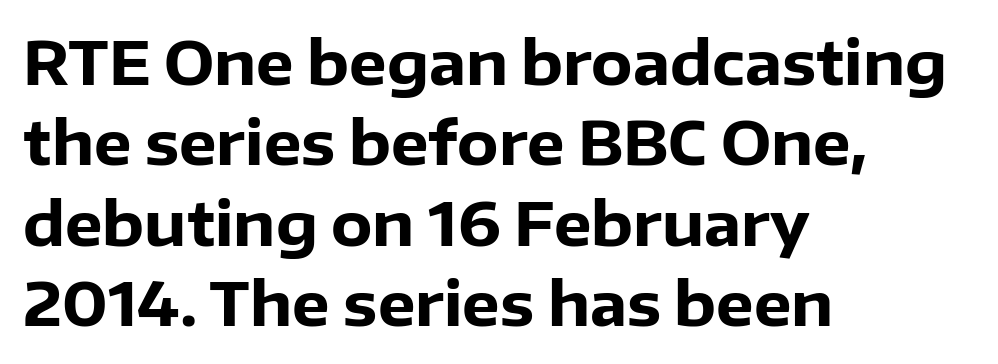
{"serif": "no", "italic": "no", "bold": "yes", "weight": "heavy", "width": "normal", "stroke_contrast": "low", "x_height": "medium", "monospaced": "no", "underline": "no", "align": "left", "line_spacing": "normal", "line_spacing_ratio": 1.34, "letter_spacing": "normal", "letter_spacing_em": 0.0, "glyph_px": 60}
